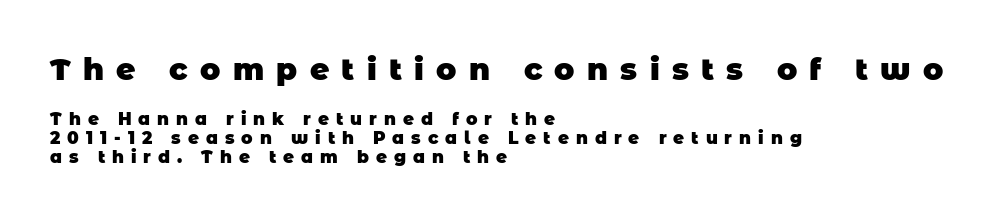
Q: Is the text bold? A: Yes.
Q: Is the typeface a serif or a sans-serif typeface? A: Sans-serif.
Q: Is the text underlined? A: No.
Q: How is the paragraph aligned? A: Left-aligned.
Q: Is the spacing between letters normal or unusually wide? A: Unusually wide.
Q: Is the spacing between lines tight, normal or loose? A: Tight.
Q: Which block of text is set in a larger size, the first (top) or the second (bottom)? A: The first (top) one.
Q: Width (condensed, normal, or wide)? A: Normal.
Q: Stroke contrast? A: Low.
Q: x-height? A: Large.
Q: Monospaced? A: No.
